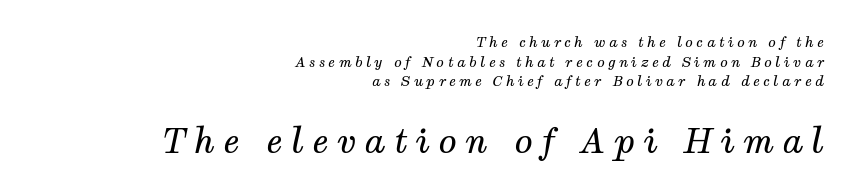
The image shows 34 px regular-weight serif type, italic (leaning right); set right-aligned, normal line spacing (1.4x), unusually wide letter spacing (+0.24 em), not underlined; the second (bottom) block is 2.43x larger; medium stroke contrast and a medium x-height.
